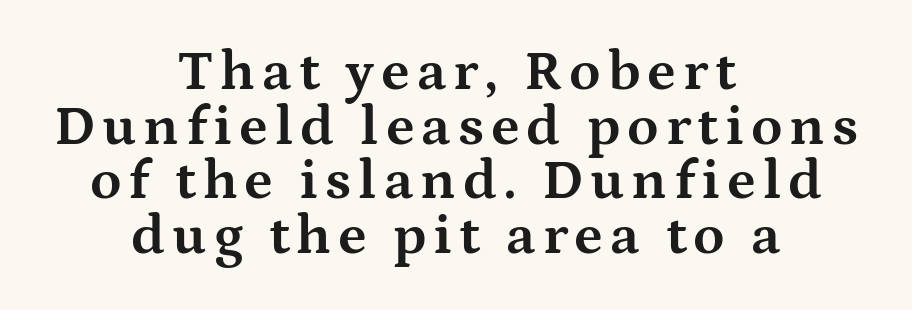
The image shows 57 px bold, wide serif type, upright; set centered, tight line spacing (0.96x), not underlined; medium stroke contrast and a medium x-height.
